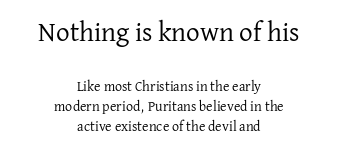
The image shows 27 px text type, upright; set centered, normal line spacing (1.42x), normal letter spacing, not underlined; the first (top) block is 1.93x larger.
